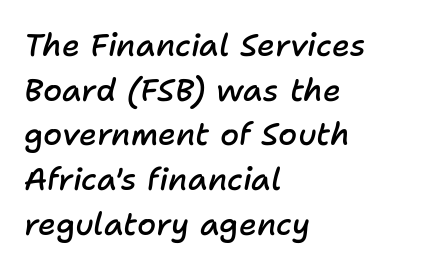
A classic flush-left, rag-right setting is used for this passage. These lines are rendered in a variable-pitch font. Caption: standard tracking, unaltered. It's the slanting kind of type. These lines carry some extra weight — a demibold, not a full bold.
